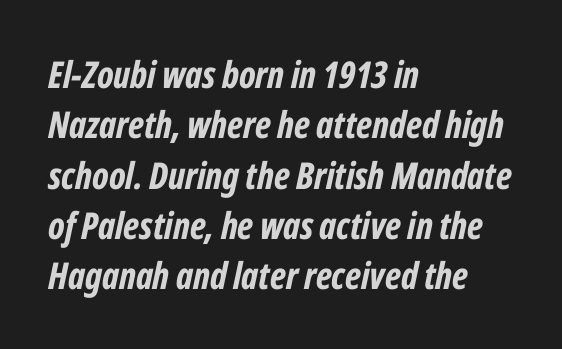
The image shows 37 px bold, condensed type, italic (leaning right); set left-aligned, normal line spacing (1.36x), normal letter spacing, not underlined; low stroke contrast and a medium x-height.
